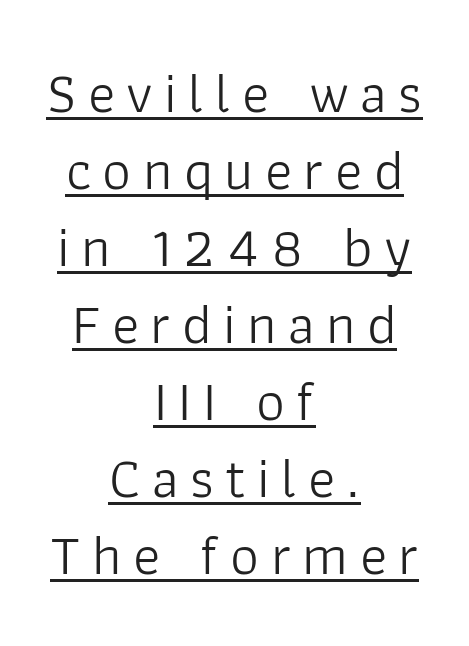
Posture: vertical. Both edges are ragged and mirror each other, which tells us the setting is centered. The space between consecutive lines is moderate. Is the stroke heavy? The answer is a plain regular-or-lighter.
